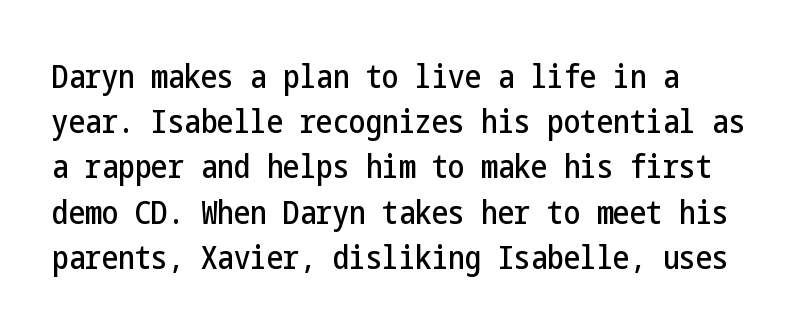
{"serif": "no", "italic": "no", "width": "condensed", "stroke_contrast": "low", "x_height": "medium", "underline": "no", "line_spacing": "normal", "line_spacing_ratio": 1.37, "letter_spacing": "normal", "letter_spacing_em": 0.0, "glyph_px": 33}
